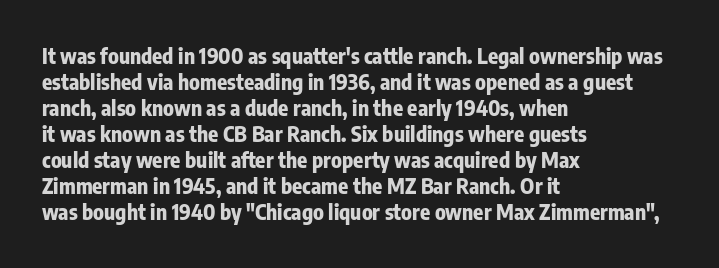
The strokes are fattened all the way to bold. Visually the block forms a straight wall on the left and a jagged coastline on the right. A typesetter would mark this as roman, not italic. The words here are not underlined.
